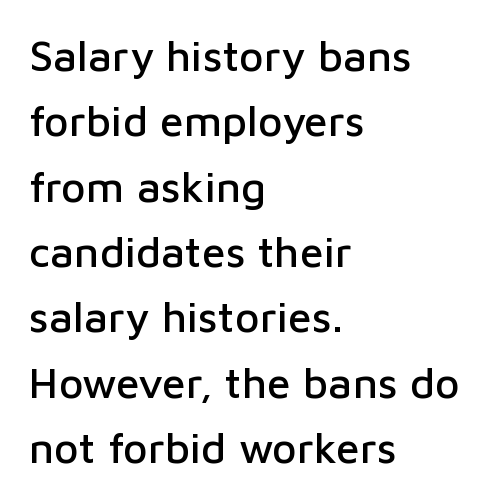
Q: Is the text italic (slanted)? A: No, it is upright.
Q: Is the typeface a serif or a sans-serif typeface? A: Sans-serif.
Q: Is the text underlined? A: No.
Q: How is the paragraph aligned? A: Left-aligned.
Q: Is the spacing between letters normal or unusually wide? A: Normal.
Q: Is the spacing between lines tight, normal or loose? A: Normal.
Q: Width (condensed, normal, or wide)? A: Normal.
Q: Stroke contrast? A: Low.
Q: x-height? A: Medium.
Q: Monospaced? A: No.
